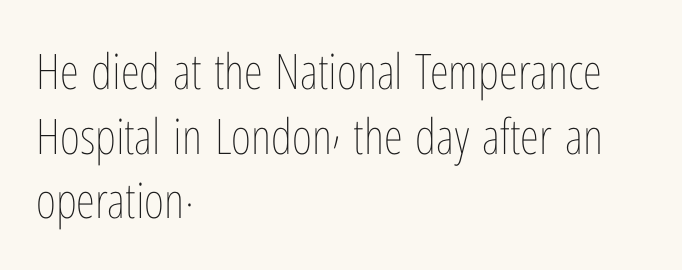
Q: Is the text bold? A: No.
Q: Is the text italic (slanted)? A: No, it is upright.
Q: Is the text underlined? A: No.
Q: How is the paragraph aligned? A: Left-aligned.
Q: Is the spacing between letters normal or unusually wide? A: Normal.
Q: Is the spacing between lines tight, normal or loose? A: Normal.
Q: Width (condensed, normal, or wide)? A: Condensed.
Q: Stroke contrast? A: Low.
Q: x-height? A: Medium.
Q: Monospaced? A: No.
